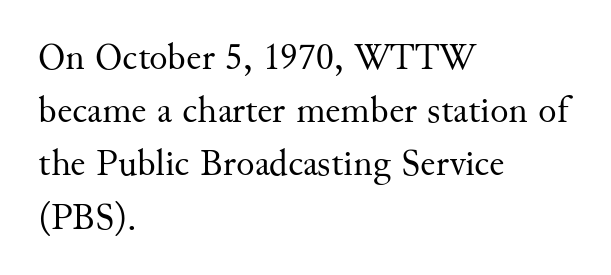
The image shows 38 px regular-weight serif type, upright; set left-aligned, normal line spacing (1.4x), normal letter spacing, not underlined; medium stroke contrast and a small x-height.
